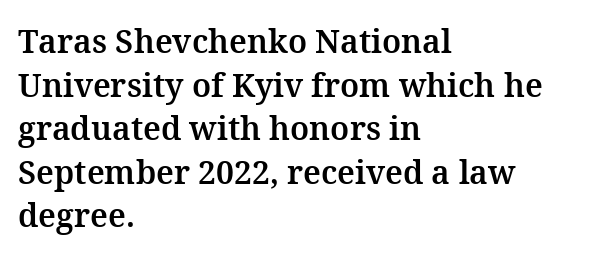
{"serif": "yes", "italic": "no", "width": "normal", "stroke_contrast": "medium", "x_height": "medium", "monospaced": "no", "underline": "no", "align": "left", "line_spacing": "normal", "line_spacing_ratio": 1.36, "letter_spacing": "normal", "letter_spacing_em": 0.0, "glyph_px": 32}
